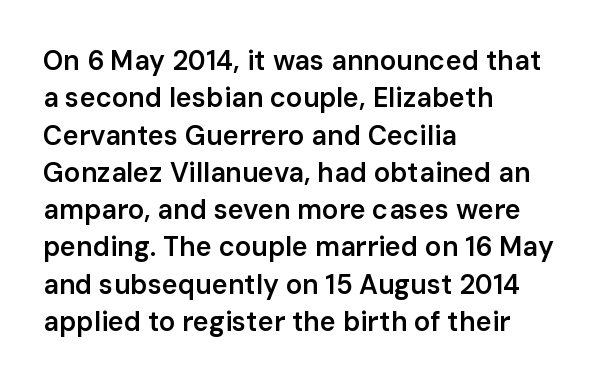
{"italic": "no", "bold": "semi", "underline": "no", "align": "left", "line_spacing": "normal", "line_spacing_ratio": 1.38, "letter_spacing": "normal", "letter_spacing_em": 0.0, "glyph_px": 27}
